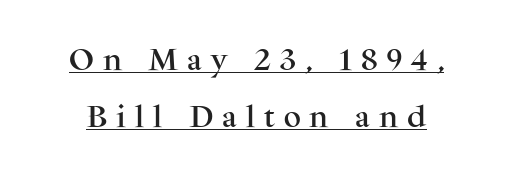
The image shows 24 px text type, upright; set loose line spacing (2.36x), unusually wide letter spacing (+0.38 em), underlined.
